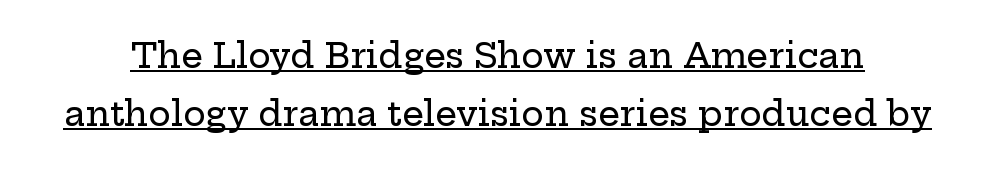
This is roman type, the default non-slanted kind. Character widths vary here, with narrow letters taking less room than wide ones. Is there an underline? Yes — a line sits under the letters. Letter spacing: default. A typesetter would label this face a serif.
